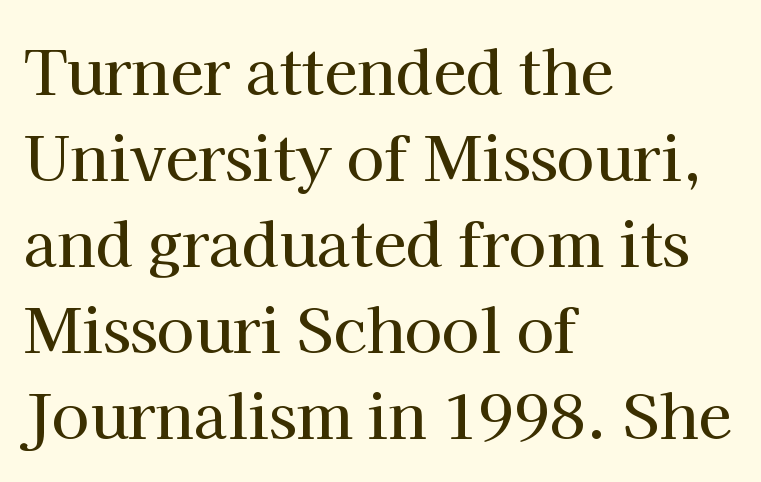
{"serif": "yes", "italic": "no", "width": "normal", "stroke_contrast": "high", "x_height": "medium", "monospaced": "no", "underline": "no", "align": "left", "line_spacing": "normal", "line_spacing_ratio": 1.41, "letter_spacing": "normal", "letter_spacing_em": 0.0, "glyph_px": 61}
